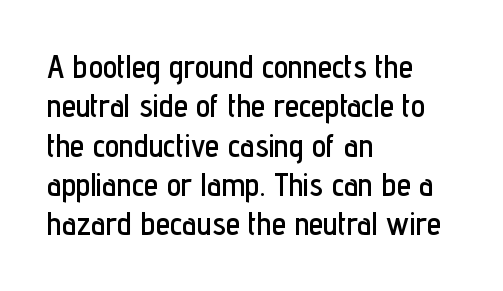
The image shows 32 px condensed sans-serif type, upright; set left-aligned, line spacing 1.23x, normal letter spacing, not underlined; low stroke contrast and a medium x-height.
